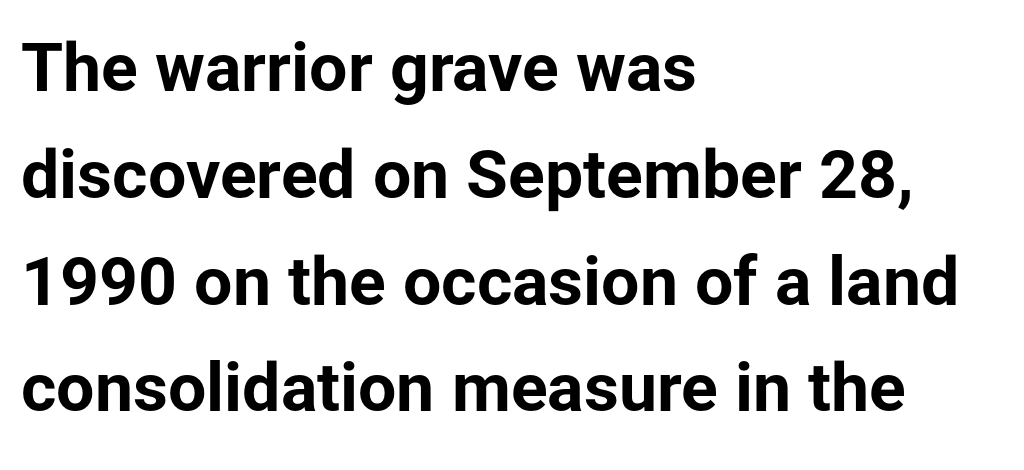
{"serif": "no", "italic": "no", "bold": "yes", "weight": "bold", "width": "normal", "stroke_contrast": "low", "x_height": "medium", "monospaced": "no", "underline": "no", "align": "left", "line_spacing": "normal", "line_spacing_ratio": 1.57, "letter_spacing": "normal", "letter_spacing_em": 0.0, "glyph_px": 68}
